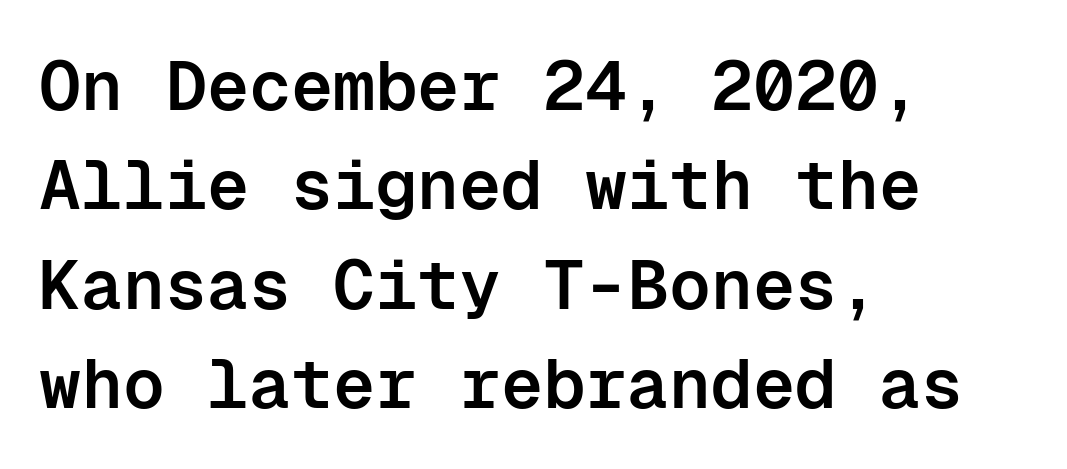
Q: Is the text bold? A: Semi-bold.
Q: Is the text italic (slanted)? A: No, it is upright.
Q: Is the typeface a serif or a sans-serif typeface? A: Sans-serif.
Q: Is the text underlined? A: No.
Q: How is the paragraph aligned? A: Left-aligned.
Q: Is the spacing between letters normal or unusually wide? A: Normal.
Q: Is the spacing between lines tight, normal or loose? A: Normal.
Q: Width (condensed, normal, or wide)? A: Normal.
Q: Stroke contrast? A: Low.
Q: x-height? A: Medium.
Q: Monospaced? A: Yes.
